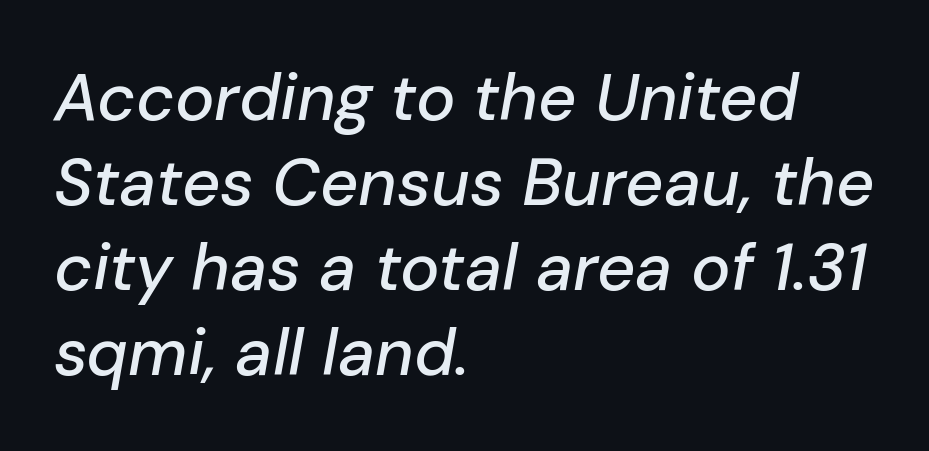
Q: Is the text italic (slanted)? A: Yes, it leans right by about 10 degrees.
Q: Is the text underlined? A: No.
Q: How is the paragraph aligned? A: Left-aligned.
Q: Is the spacing between letters normal or unusually wide? A: Normal.
Q: Is the spacing between lines tight, normal or loose? A: Normal.
Q: Width (condensed, normal, or wide)? A: Normal.
Q: Stroke contrast? A: Low.
Q: x-height? A: Medium.
Q: Monospaced? A: No.
